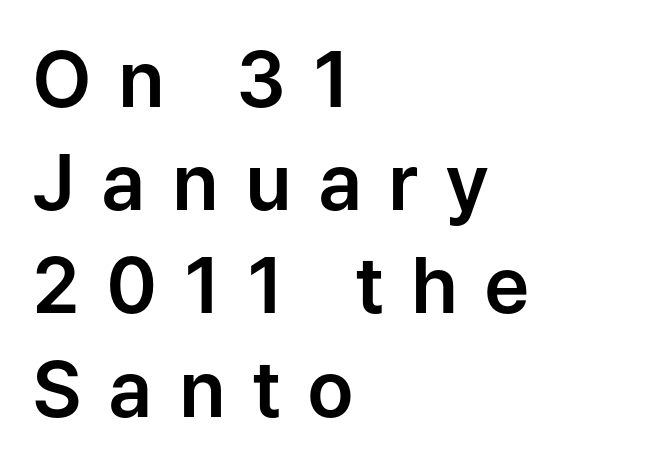
All the whitespace from short lines collects on the right. How would I describe the line gaps? Plain and ordinary. The letterforms stand isolated, each surrounded by extra space. Nothing sits at the stroke ends, so this counts as sans-serif.
